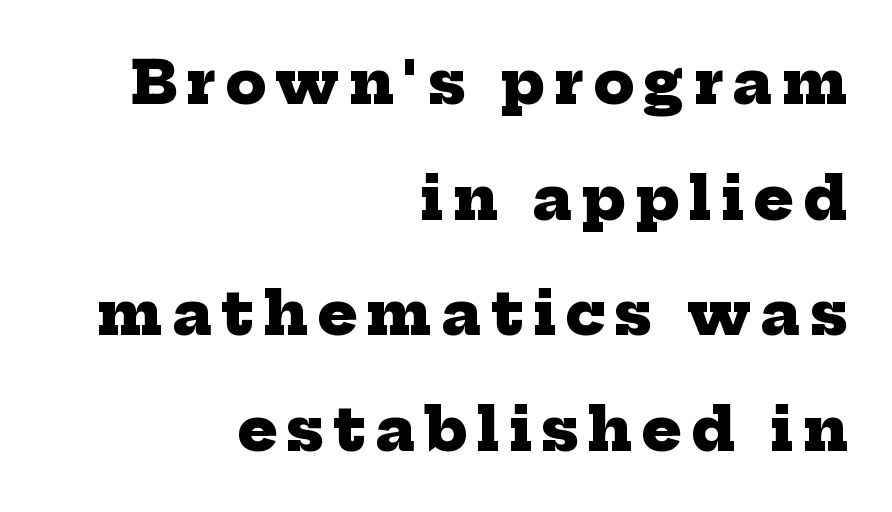
{"serif": "yes", "bold": "yes", "weight": "heavy", "width": "normal", "stroke_contrast": "low", "x_height": "medium", "monospaced": "no", "underline": "no", "align": "right", "line_spacing": "loose", "line_spacing_ratio": 1.96, "glyph_px": 59}
